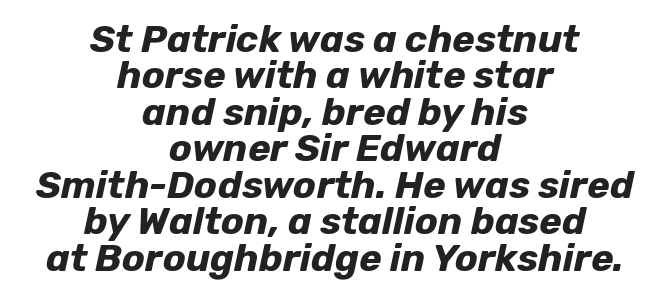
{"italic": "yes", "lean": "right", "slant_degrees": 12, "bold": "yes", "weight": "bold", "width": "normal", "stroke_contrast": "low", "x_height": "medium", "monospaced": "no", "underline": "no", "align": "center", "line_spacing": "tight", "line_spacing_ratio": 0.96, "letter_spacing": "normal", "letter_spacing_em": 0.0, "glyph_px": 38}
